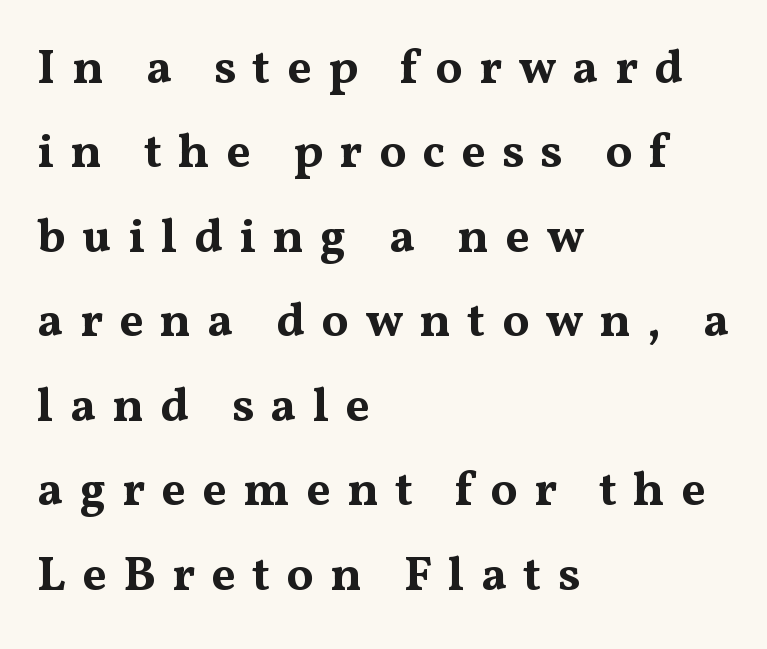
{"serif": "yes", "italic": "no", "bold": "yes", "weight": "bold", "width": "wide", "stroke_contrast": "medium", "x_height": "medium", "monospaced": "no", "underline": "no", "align": "left", "line_spacing_ratio": 1.76, "letter_spacing": "wide", "letter_spacing_em": 0.34, "glyph_px": 48}
